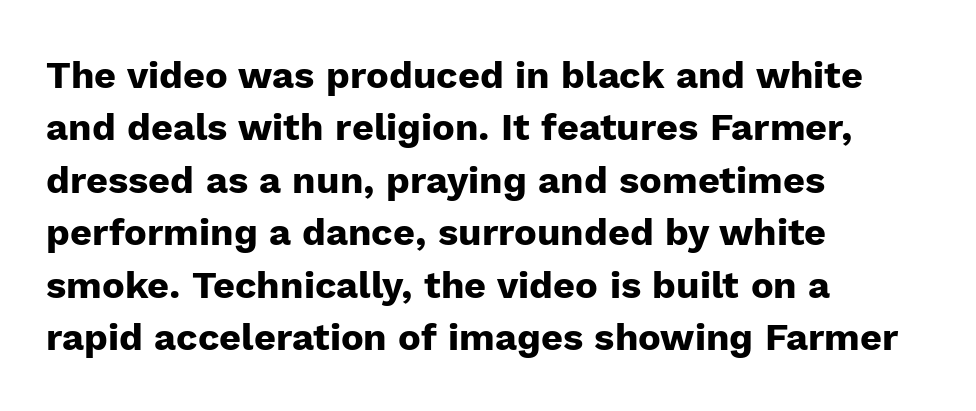
{"serif": "no", "italic": "no", "bold": "yes", "weight": "heavy", "width": "normal", "stroke_contrast": "low", "x_height": "medium", "monospaced": "no", "underline": "no", "align": "left", "line_spacing": "normal", "line_spacing_ratio": 1.38, "letter_spacing": "normal", "letter_spacing_em": 0.0, "glyph_px": 38}
